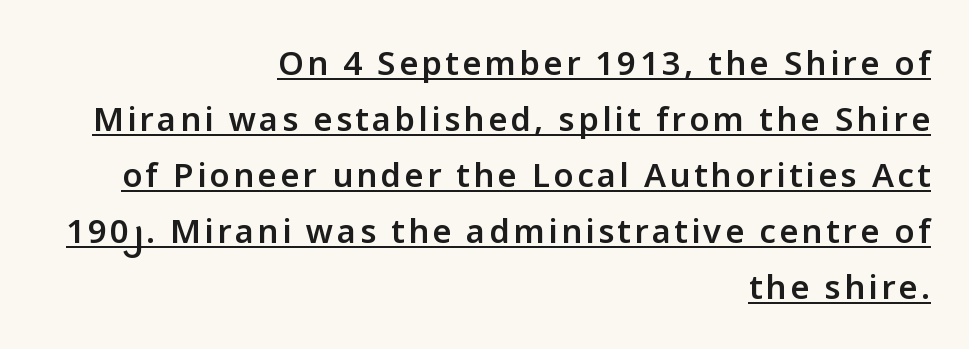
The specimen includes a rule beneath the text block's lines. Ordinary non-slanted type is in use. Compared with an ordinary text face, these strokes are moderately heavier — a semibold. The leading is moderate, giving the passage an even texture. The typeface chosen for these lines omits serifs. Compared with a flush-left layout, this one pins lines to the opposite, right side.
